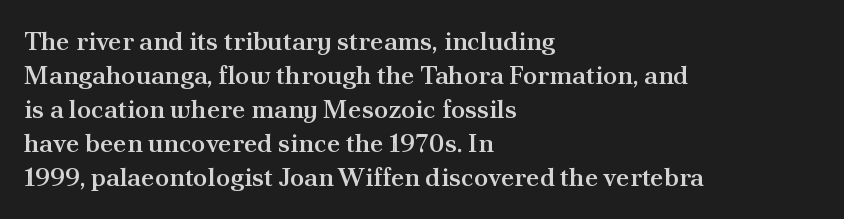
The image shows 26 px text type, upright; set left-aligned, normal line spacing (1.31x), normal letter spacing, not underlined.
